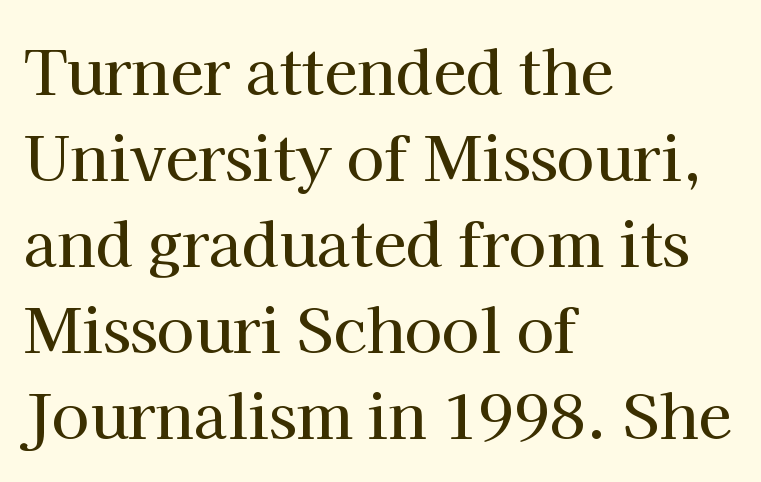
Q: Is the text italic (slanted)? A: No, it is upright.
Q: Is the typeface a serif or a sans-serif typeface? A: Serif.
Q: Is the text underlined? A: No.
Q: How is the paragraph aligned? A: Left-aligned.
Q: Is the spacing between letters normal or unusually wide? A: Normal.
Q: Is the spacing between lines tight, normal or loose? A: Normal.
Q: Width (condensed, normal, or wide)? A: Normal.
Q: Stroke contrast? A: High.
Q: x-height? A: Medium.
Q: Monospaced? A: No.
